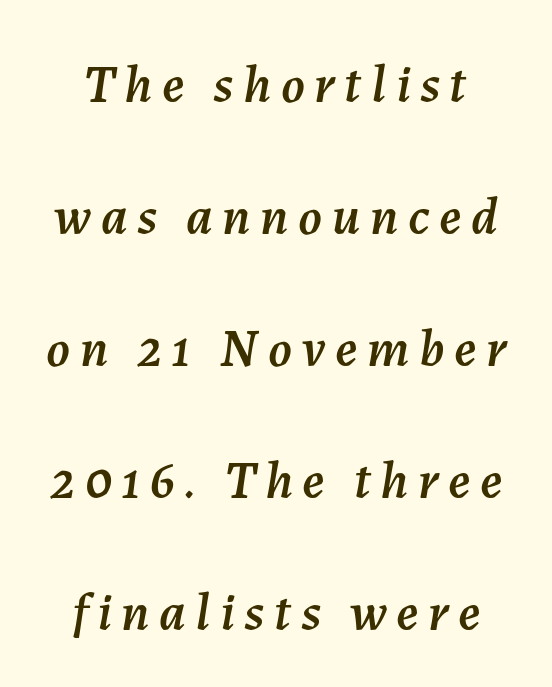
Q: Is the text italic (slanted)? A: Yes, it leans right by about 7 degrees.
Q: Is the text underlined? A: No.
Q: Is the spacing between lines tight, normal or loose? A: Loose.
Q: Width (condensed, normal, or wide)? A: Normal.
Q: Stroke contrast? A: Medium.
Q: x-height? A: Medium.
Q: Monospaced? A: No.
